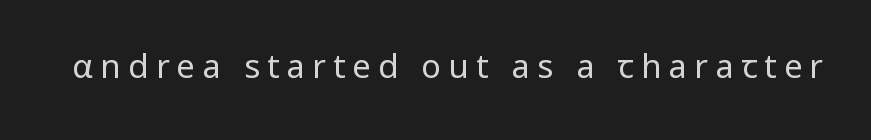
The image shows 33 px regular-weight sans-serif type, upright; set unusually wide letter spacing (+0.22 em), not underlined; low stroke contrast and a medium x-height.
